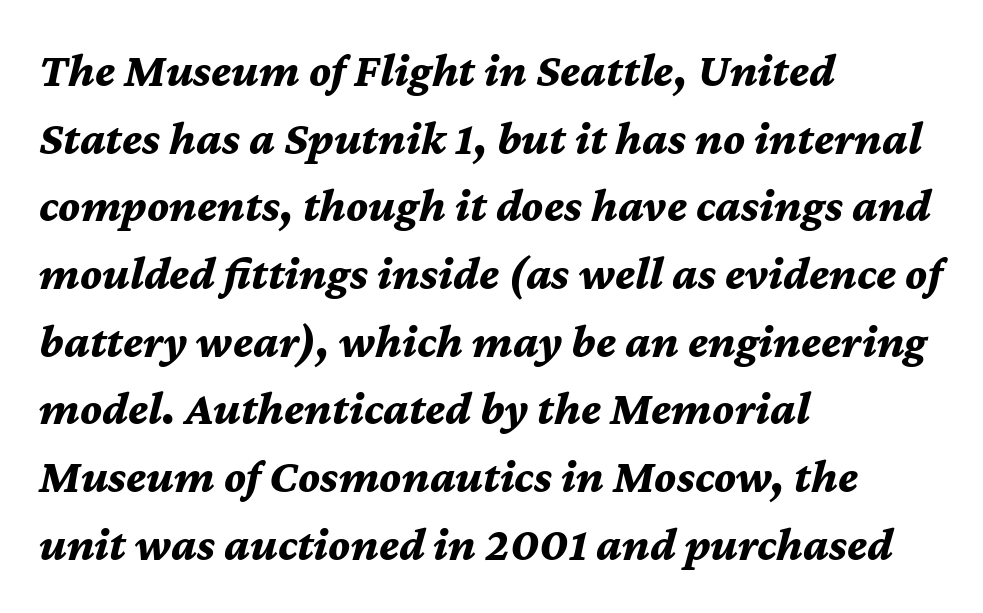
{"italic": "yes", "lean": "right", "slant_degrees": 12, "bold": "yes", "weight": "bold", "width": "normal", "stroke_contrast": "medium", "x_height": "medium", "monospaced": "no", "underline": "no", "align": "left", "line_spacing": "normal", "line_spacing_ratio": 1.44, "letter_spacing": "normal", "letter_spacing_em": 0.0, "glyph_px": 47}
